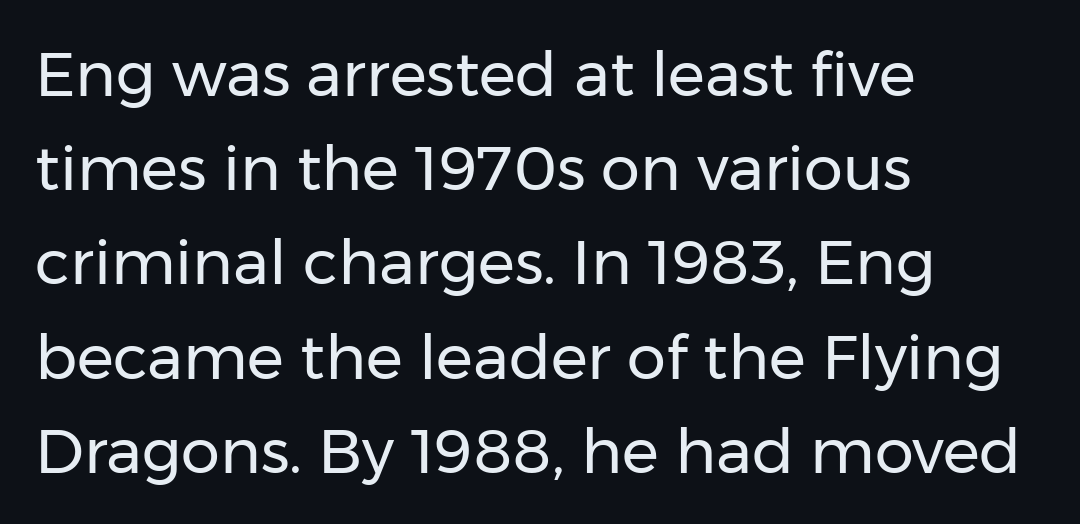
Q: Is the text bold? A: No.
Q: Is the text italic (slanted)? A: No, it is upright.
Q: Is the typeface a serif or a sans-serif typeface? A: Sans-serif.
Q: Is the text underlined? A: No.
Q: How is the paragraph aligned? A: Left-aligned.
Q: Is the spacing between letters normal or unusually wide? A: Normal.
Q: Is the spacing between lines tight, normal or loose? A: Normal.
Q: Width (condensed, normal, or wide)? A: Normal.
Q: Stroke contrast? A: Low.
Q: x-height? A: Medium.
Q: Monospaced? A: No.
